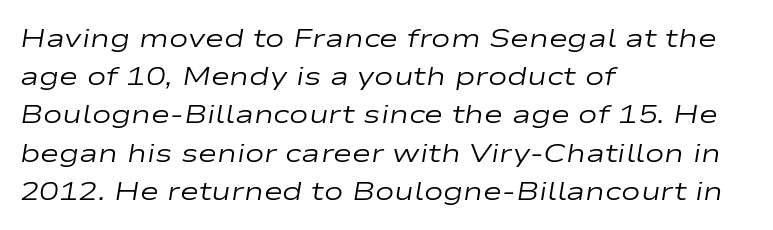
{"italic": "yes", "lean": "right", "slant_degrees": 9, "bold": "no", "underline": "no", "align": "left", "line_spacing": "normal", "line_spacing_ratio": 1.47, "letter_spacing": "normal", "letter_spacing_em": 0.0, "glyph_px": 26}
